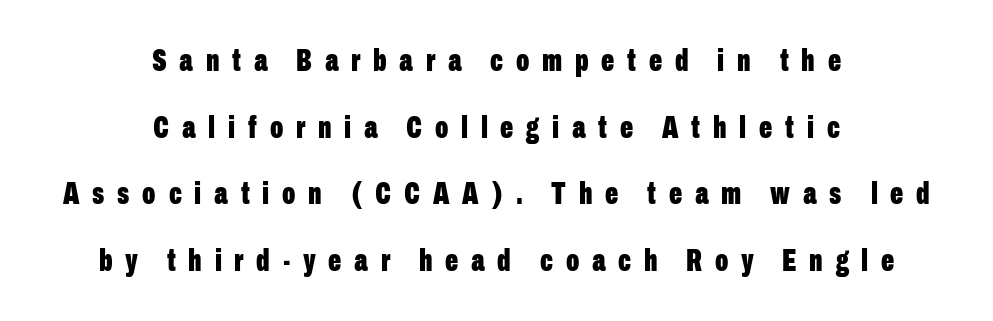
Q: Is the text bold? A: Yes.
Q: Is the text italic (slanted)? A: No, it is upright.
Q: Is the typeface a serif or a sans-serif typeface? A: Sans-serif.
Q: Is the text underlined? A: No.
Q: How is the paragraph aligned? A: Centered.
Q: Is the spacing between letters normal or unusually wide? A: Unusually wide.
Q: Is the spacing between lines tight, normal or loose? A: Loose.
Q: Width (condensed, normal, or wide)? A: Condensed.
Q: Stroke contrast? A: Low.
Q: x-height? A: Medium.
Q: Monospaced? A: No.
